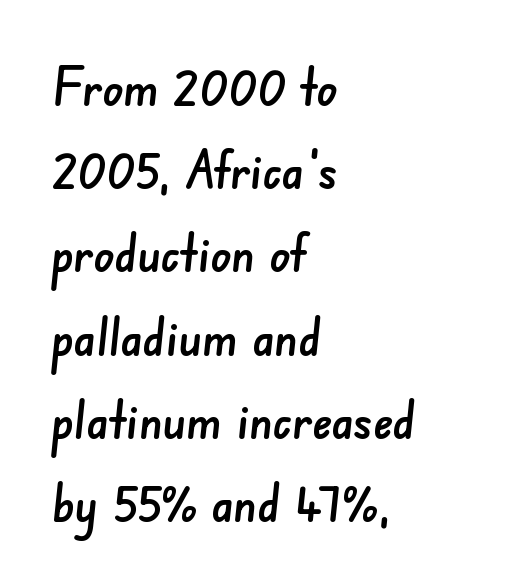
The image shows 52 px sans-serif type; set left-aligned, normal line spacing (1.6x), normal letter spacing, not underlined; low stroke contrast and a small x-height.
